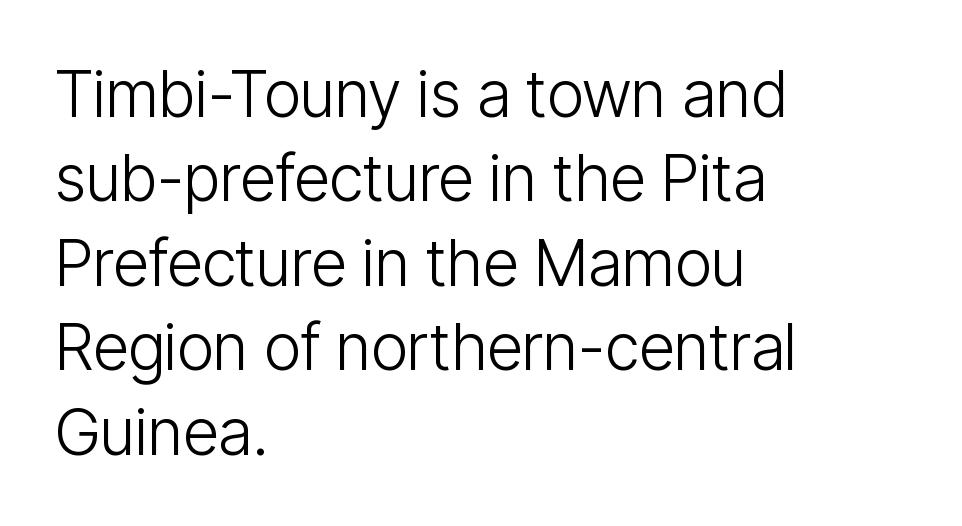
{"serif": "no", "italic": "no", "bold": "no", "weight": "light", "width": "condensed", "stroke_contrast": "low", "x_height": "medium", "monospaced": "no", "underline": "no", "align": "left", "line_spacing": "normal", "line_spacing_ratio": 1.32, "letter_spacing": "normal", "letter_spacing_em": 0.0, "glyph_px": 64}
